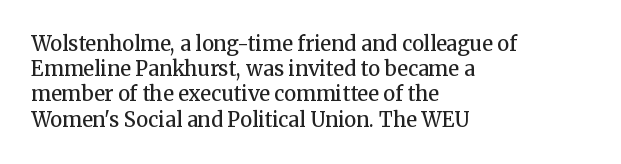
Caption: multi-line text, flush left, ragged right. Is the type bold? Partly — it's a semibold, heavier than regular but not fully bold. The rendering keeps characters at their native spacing. Is there any slant? The stems are plumb. Compared with typical paragraphs, the rows here are spaced about the same.
